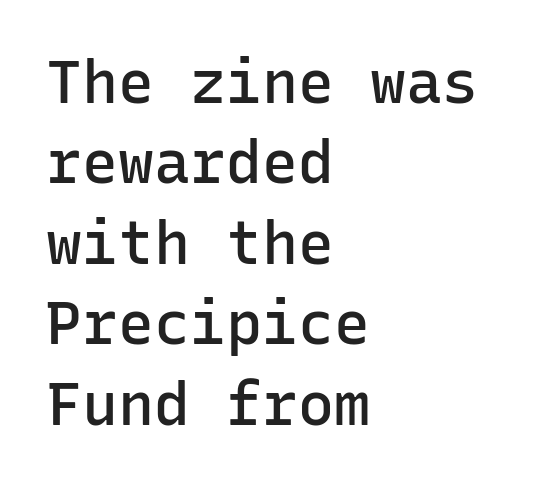
Q: Is the text bold? A: Semi-bold.
Q: Is the text italic (slanted)? A: No, it is upright.
Q: Is the typeface a serif or a sans-serif typeface? A: Sans-serif.
Q: Is the text underlined? A: No.
Q: How is the paragraph aligned? A: Left-aligned.
Q: Is the spacing between letters normal or unusually wide? A: Normal.
Q: Is the spacing between lines tight, normal or loose? A: Normal.
Q: Width (condensed, normal, or wide)? A: Normal.
Q: Stroke contrast? A: Low.
Q: x-height? A: Medium.
Q: Monospaced? A: Yes.
